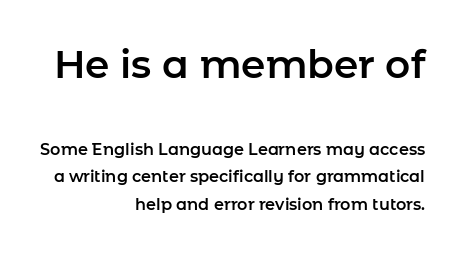
The image shows 39 px sans-serif type, upright; set right-aligned, line spacing 1.73x, normal letter spacing, not underlined; the first (top) block is 2.44x larger; low stroke contrast and a medium x-height.
